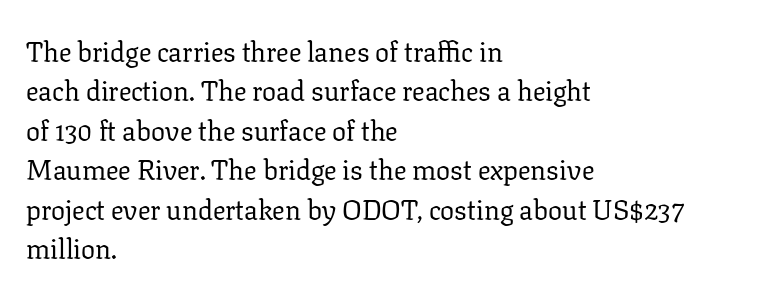
{"serif": "yes", "italic": "no", "bold": "no", "weight": "regular", "width": "normal", "stroke_contrast": "low", "x_height": "medium", "monospaced": "no", "underline": "no", "align": "left", "line_spacing": "normal", "line_spacing_ratio": 1.41, "letter_spacing": "normal", "letter_spacing_em": 0.0, "glyph_px": 28}
